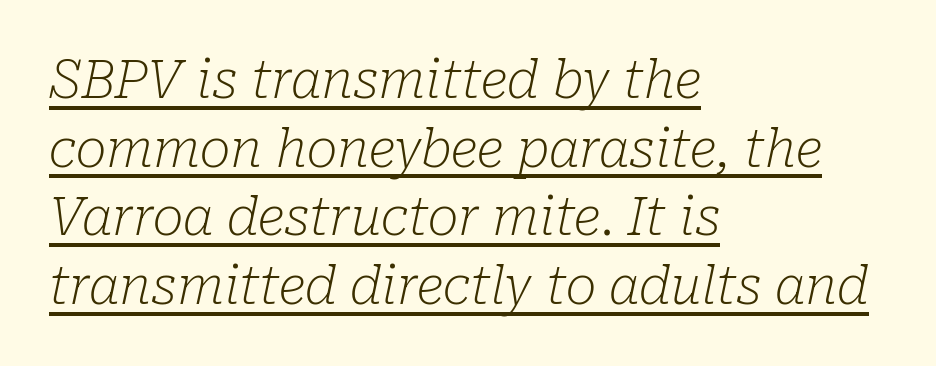
The image shows 52 px light serif type, italic (leaning right); set left-aligned, normal line spacing (1.32x), normal letter spacing, underlined; low stroke contrast and a medium x-height.
